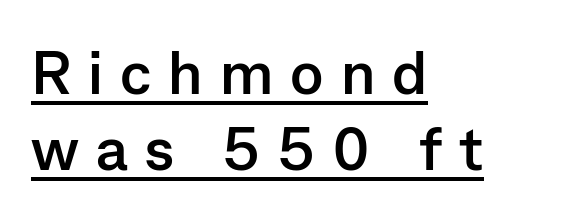
Observe the absence of serifs on each vertical stroke in this sample. The lines in this sample share a left origin and differ only in where they stop. The rows are spaced the way most documents space them. Chunky letters — that's bold for sure. Quick note: not italic, upright. Caption: expanded tracking, letters set apart.
